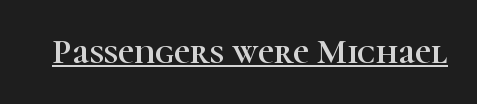
Q: Is the text italic (slanted)? A: No, it is upright.
Q: Is the typeface a serif or a sans-serif typeface? A: Serif.
Q: Is the text underlined? A: Yes.
Q: Is the spacing between letters normal or unusually wide? A: Normal.
Q: Width (condensed, normal, or wide)? A: Normal.
Q: Stroke contrast? A: High.
Q: x-height? A: Medium.
Q: Monospaced? A: No.
